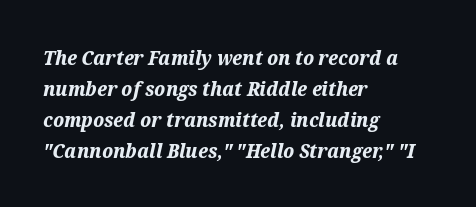
Q: Is the text bold? A: Yes.
Q: Is the text italic (slanted)? A: Yes, it leans right by about 12 degrees.
Q: Is the text underlined? A: No.
Q: How is the paragraph aligned? A: Left-aligned.
Q: Is the spacing between letters normal or unusually wide? A: Normal.
Q: Is the spacing between lines tight, normal or loose? A: Normal.
